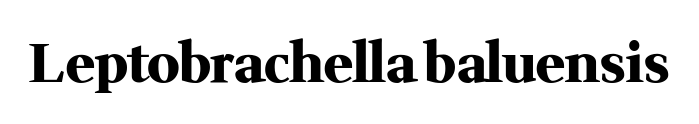
The image shows 54 px heavy serif type, upright; set normal letter spacing, not underlined; medium stroke contrast and a medium x-height.
